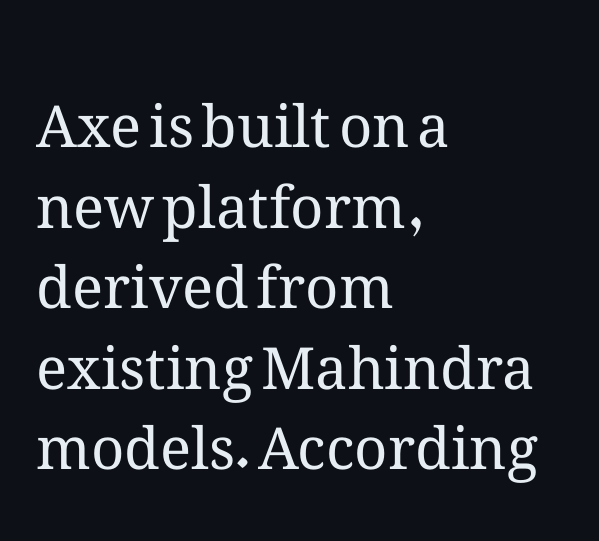
Q: Is the text bold? A: No.
Q: Is the text italic (slanted)? A: No, it is upright.
Q: Is the text underlined? A: No.
Q: How is the paragraph aligned? A: Left-aligned.
Q: Is the spacing between letters normal or unusually wide? A: Normal.
Q: Is the spacing between lines tight, normal or loose? A: Normal.
Q: Width (condensed, normal, or wide)? A: Normal.
Q: Stroke contrast? A: Medium.
Q: x-height? A: Medium.
Q: Monospaced? A: No.
